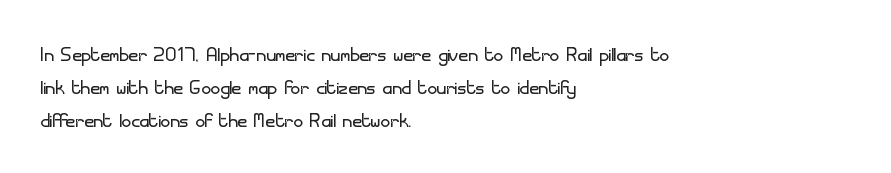
Check the space under the baseline: it is left empty. Posture: upright roman. Is the type heavy? It reads as light-to-regular instead. One-word summary of the alignment: left. The line-height multiplier appears to be the usual default.
